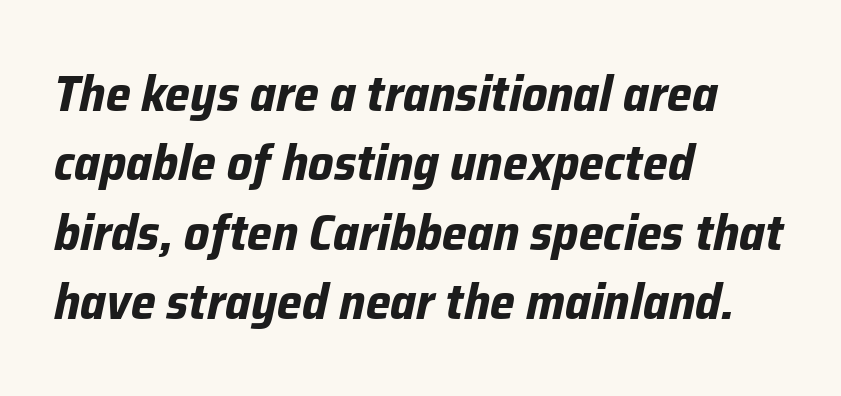
Layout note: lines flush left. Nothing unusual about the tracking: characters are spaced as the font intends. Normally led — the rows are evenly, conventionally spaced. Spacing verdict: proportional, widths tailored to each character.
